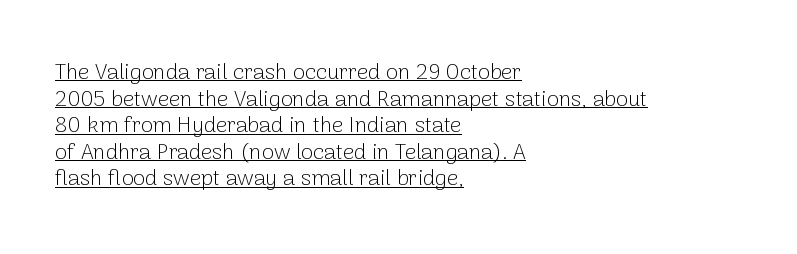
The image shows 22 px text type, upright; set left-aligned, line spacing 1.21x, normal letter spacing, underlined.
